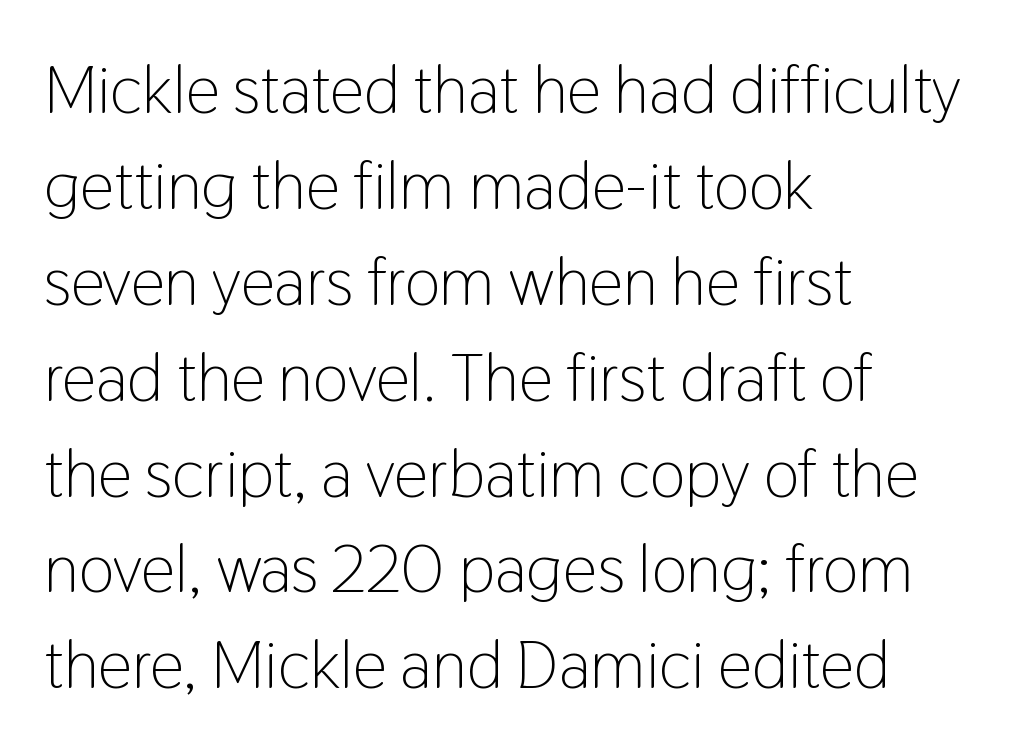
The image shows 68 px light, condensed sans-serif type, upright; set left-aligned, normal line spacing (1.41x), normal letter spacing, not underlined; low stroke contrast and a medium x-height.
